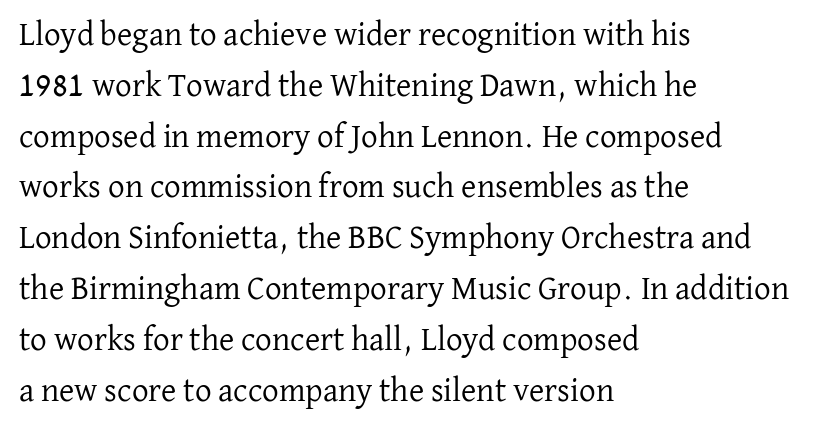
The image shows 33 px regular-weight serif type, upright; set left-aligned, normal line spacing (1.54x), normal letter spacing, not underlined; low stroke contrast and a medium x-height.
